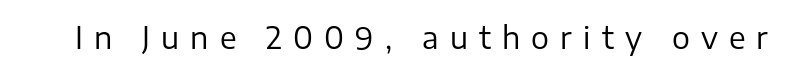
The image shows 30 px regular-weight sans-serif type, upright; set unusually wide letter spacing (+0.37 em), not underlined; low stroke contrast and a medium x-height.
